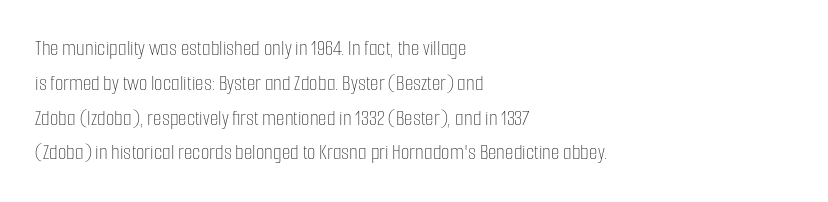
{"italic": "no", "bold": "no", "underline": "no", "align": "left", "line_spacing": "normal", "line_spacing_ratio": 1.58, "letter_spacing": "normal", "letter_spacing_em": 0.0, "glyph_px": 22}
